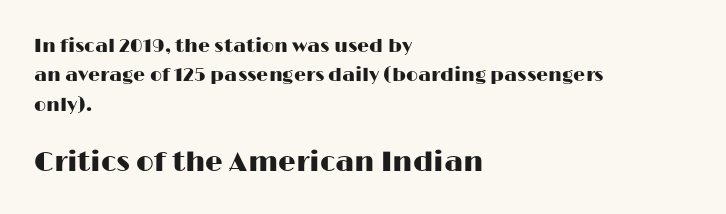
{"serif": "no", "italic": "no", "width": "wide", "stroke_contrast": "high", "x_height": "medium", "monospaced": "no", "underline": "no", "align": "left", "line_spacing": "normal", "line_spacing_ratio": 1.55, "letter_spacing": "normal", "letter_spacing_em": 0.0, "larger_block": "second", "size_ratio": 1.47, "glyph_px": 28}
